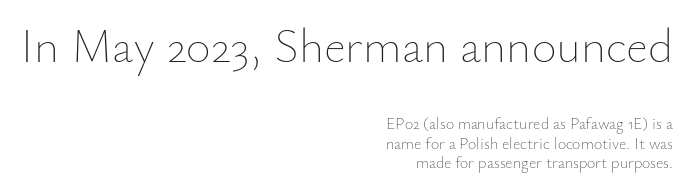
Q: Is the text bold? A: No.
Q: Is the text italic (slanted)? A: No, it is upright.
Q: Is the text underlined? A: No.
Q: How is the paragraph aligned? A: Right-aligned.
Q: Is the spacing between letters normal or unusually wide? A: Normal.
Q: Which block of text is set in a larger size, the first (top) or the second (bottom)? A: The first (top) one.
Q: Width (condensed, normal, or wide)? A: Normal.
Q: Stroke contrast? A: Low.
Q: x-height? A: Small.
Q: Monospaced? A: No.
